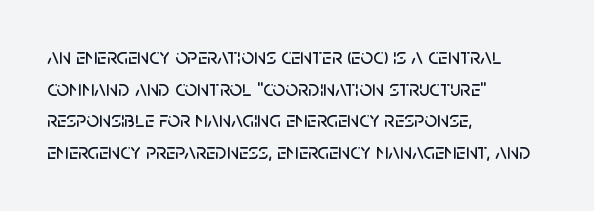
Ordinary non-slanted type is in use. Letter spacing: default. This sample is left-justified, so line endings fall wherever the words run out. Underline: absent. Successive baselines arrive at the customary interval.
